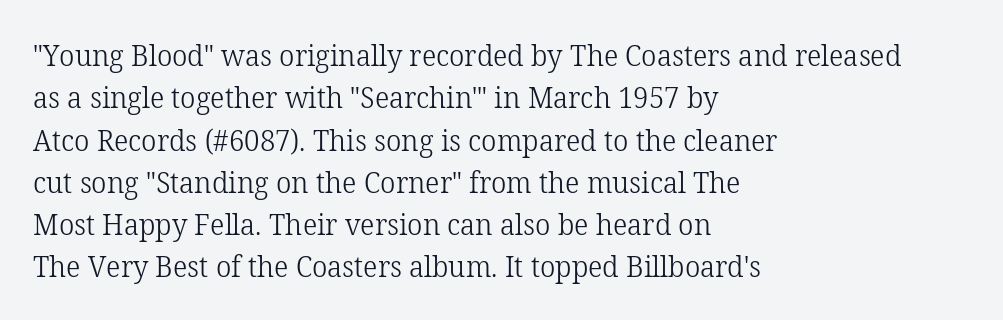
Q: Is the text bold? A: No.
Q: Is the text italic (slanted)? A: No, it is upright.
Q: Is the typeface a serif or a sans-serif typeface? A: Serif.
Q: Is the text underlined? A: No.
Q: How is the paragraph aligned? A: Left-aligned.
Q: Is the spacing between letters normal or unusually wide? A: Normal.
Q: Is the spacing between lines tight, normal or loose? A: Normal.
Q: Width (condensed, normal, or wide)? A: Normal.
Q: Stroke contrast? A: Low.
Q: x-height? A: Medium.
Q: Monospaced? A: No.
